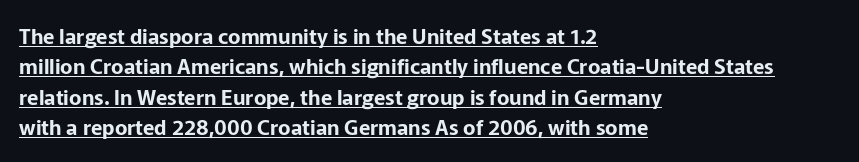
When letters stand straight like this, we call the style roman or upright. Caption: standard tracking, unaltered. The glyphs are accompanied by a horizontal stroke just below them. The setting favours the left margin, as ordinary paragraphs usually do.
